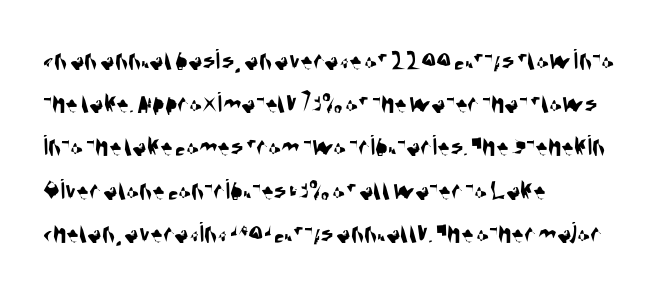
Q: Is the typeface a serif or a sans-serif typeface? A: Sans-serif.
Q: Is the text underlined? A: No.
Q: How is the paragraph aligned? A: Left-aligned.
Q: Is the spacing between letters normal or unusually wide? A: Normal.
Q: Is the spacing between lines tight, normal or loose? A: Normal.
Q: Width (condensed, normal, or wide)? A: Condensed.
Q: Stroke contrast? A: Medium.
Q: x-height? A: Large.
Q: Monospaced? A: No.
